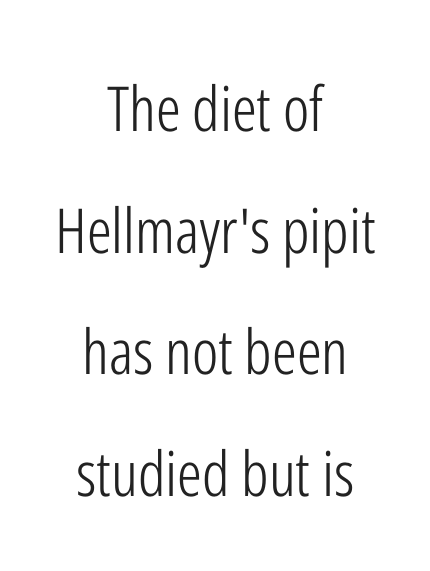
Q: Is the text bold? A: No.
Q: Is the text italic (slanted)? A: No, it is upright.
Q: Is the typeface a serif or a sans-serif typeface? A: Sans-serif.
Q: Is the text underlined? A: No.
Q: How is the paragraph aligned? A: Centered.
Q: Is the spacing between letters normal or unusually wide? A: Normal.
Q: Is the spacing between lines tight, normal or loose? A: Loose.
Q: Width (condensed, normal, or wide)? A: Condensed.
Q: Stroke contrast? A: Low.
Q: x-height? A: Medium.
Q: Monospaced? A: No.
